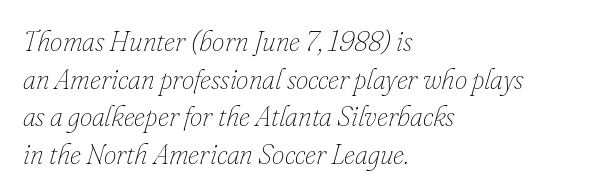
{"italic": "yes", "lean": "right", "slant_degrees": 16, "bold": "no", "weight": "thin", "width": "normal", "stroke_contrast": "low", "x_height": "small", "monospaced": "no", "underline": "no", "align": "left", "line_spacing": "normal", "line_spacing_ratio": 1.34, "letter_spacing": "normal", "letter_spacing_em": 0.0, "glyph_px": 28}
